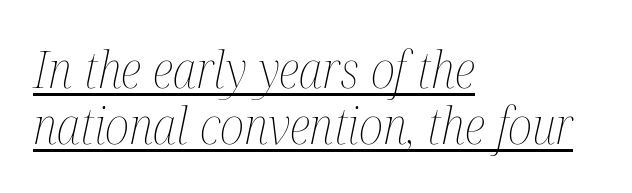
Standard letterfit; no display-style spreading of the glyphs. Every word sits above its own underline. Is this a fixed-width face? No — the glyphs have proportional, varying widths. Students, observe: this is what under-led, compact text looks like. The compositor pushed each line to the left boundary.
